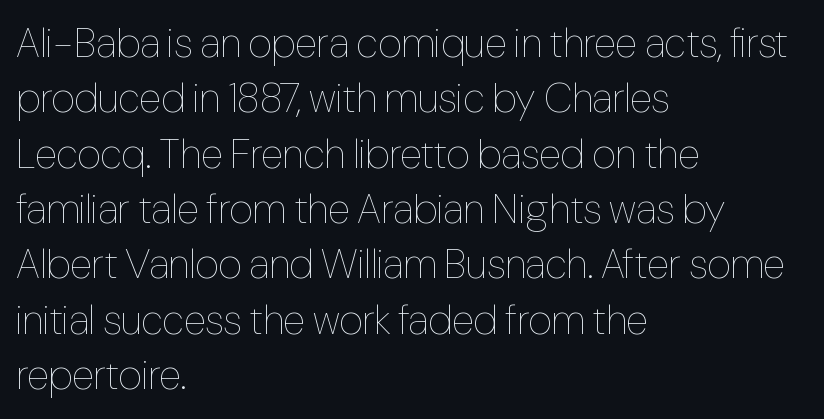
Q: Is the text bold? A: No.
Q: Is the text italic (slanted)? A: No, it is upright.
Q: Is the text underlined? A: No.
Q: How is the paragraph aligned? A: Left-aligned.
Q: Is the spacing between letters normal or unusually wide? A: Normal.
Q: Is the spacing between lines tight, normal or loose? A: Normal.
Q: Width (condensed, normal, or wide)? A: Condensed.
Q: Stroke contrast? A: Low.
Q: x-height? A: Medium.
Q: Monospaced? A: No.
